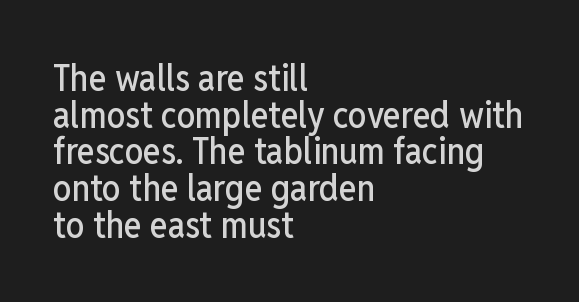
{"serif": "no", "italic": "no", "width": "condensed", "stroke_contrast": "low", "x_height": "medium", "monospaced": "no", "underline": "no", "align": "left", "line_spacing": "tight", "line_spacing_ratio": 0.99, "letter_spacing": "normal", "letter_spacing_em": 0.0, "glyph_px": 37}
